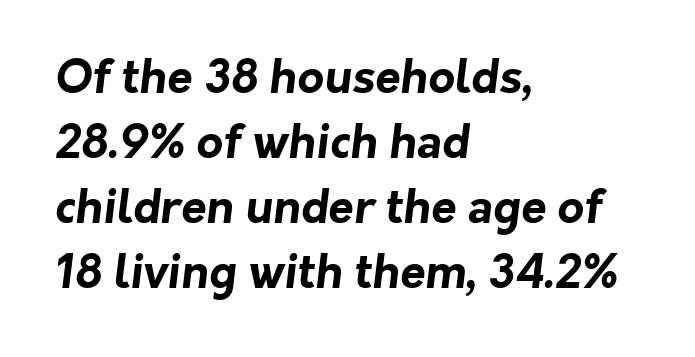
Q: Is the text bold? A: Yes.
Q: Is the typeface a serif or a sans-serif typeface? A: Sans-serif.
Q: Is the text underlined? A: No.
Q: How is the paragraph aligned? A: Left-aligned.
Q: Is the spacing between letters normal or unusually wide? A: Normal.
Q: Is the spacing between lines tight, normal or loose? A: Normal.
Q: Width (condensed, normal, or wide)? A: Normal.
Q: Stroke contrast? A: Low.
Q: x-height? A: Medium.
Q: Monospaced? A: No.
